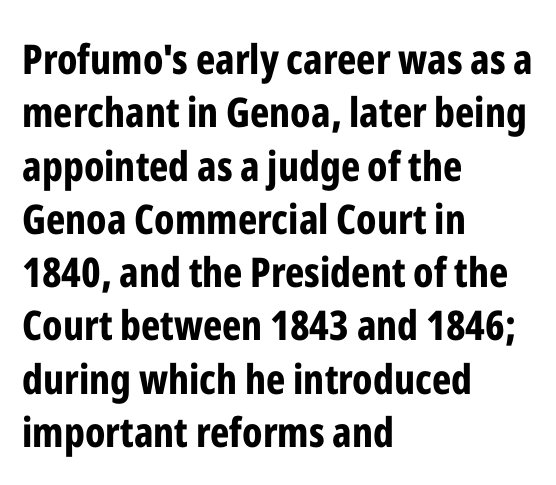
The image shows 41 px bold, condensed sans-serif type, upright; set left-aligned, normal line spacing (1.3x), normal letter spacing, not underlined; low stroke contrast and a medium x-height.
